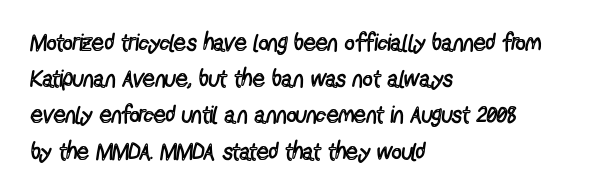
Q: Is the text bold? A: No.
Q: Is the text underlined? A: No.
Q: How is the paragraph aligned? A: Left-aligned.
Q: Is the spacing between letters normal or unusually wide? A: Normal.
Q: Is the spacing between lines tight, normal or loose? A: Normal.
